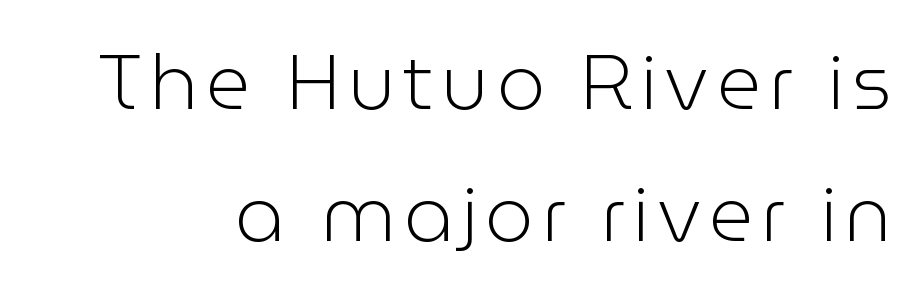
Font category for this specimen: sans-serif. The type sits square on the baseline with zero lean. Ink coverage per letter is moderate at most. The baseline area is clear. Is this a fixed-width face? No — the glyphs have proportional, varying widths.
